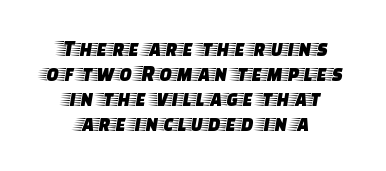
The image shows 23 px text type; set centered, tight line spacing (1.09x), normal letter spacing, not underlined.
